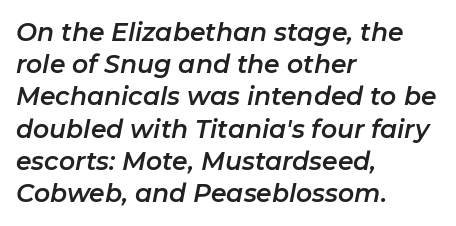
Rows of type keep a routine distance in the vertical direction. The letterforms sit shoulder to shoulder at normal distance. Every character sits at an angle, as italics do. Horizontally, the lines are justified to the leading edge only.
